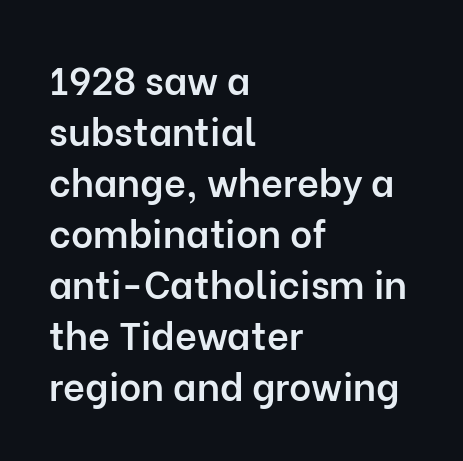
{"serif": "no", "italic": "no", "bold": "semi", "weight": "semibold", "width": "normal", "stroke_contrast": "low", "x_height": "medium", "monospaced": "no", "underline": "no", "align": "left", "line_spacing": "normal", "line_spacing_ratio": 1.34, "letter_spacing": "normal", "letter_spacing_em": 0.0, "glyph_px": 38}
